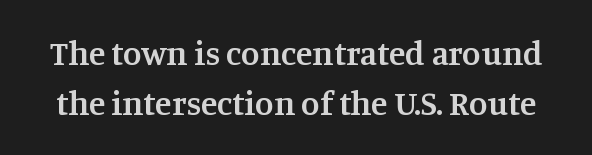
Q: Is the text bold? A: Semi-bold.
Q: Is the text italic (slanted)? A: No, it is upright.
Q: Is the typeface a serif or a sans-serif typeface? A: Serif.
Q: Is the text underlined? A: No.
Q: Is the spacing between letters normal or unusually wide? A: Normal.
Q: Is the spacing between lines tight, normal or loose? A: Normal.
Q: Width (condensed, normal, or wide)? A: Normal.
Q: Stroke contrast? A: Medium.
Q: x-height? A: Large.
Q: Monospaced? A: No.
